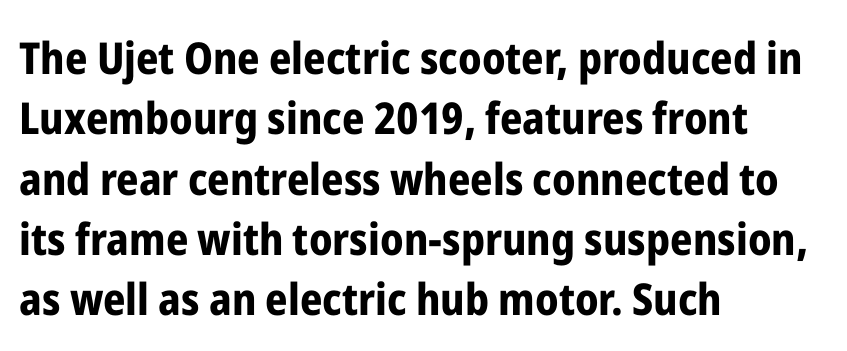
Q: Is the text bold? A: Yes.
Q: Is the text italic (slanted)? A: No, it is upright.
Q: Is the typeface a serif or a sans-serif typeface? A: Sans-serif.
Q: Is the text underlined? A: No.
Q: How is the paragraph aligned? A: Left-aligned.
Q: Is the spacing between letters normal or unusually wide? A: Normal.
Q: Is the spacing between lines tight, normal or loose? A: Normal.
Q: Width (condensed, normal, or wide)? A: Condensed.
Q: Stroke contrast? A: Low.
Q: x-height? A: Medium.
Q: Monospaced? A: No.
